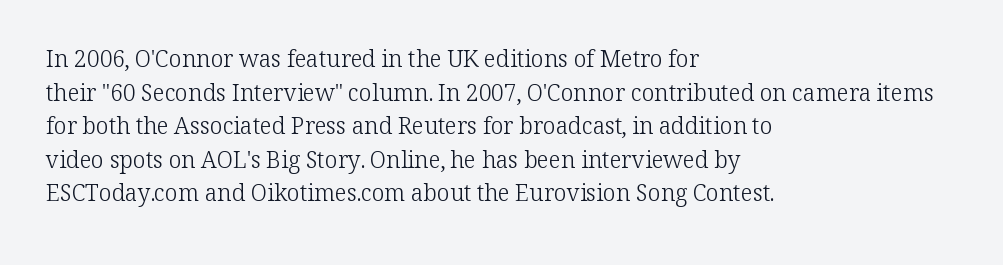
What stands out about the letter spacing? Nothing — it is the standard amount. Type without underlining. You can tell it's not italic because the verticals are truly vertical. Is there much room between lines? A standard amount, neither cramped nor airy.
